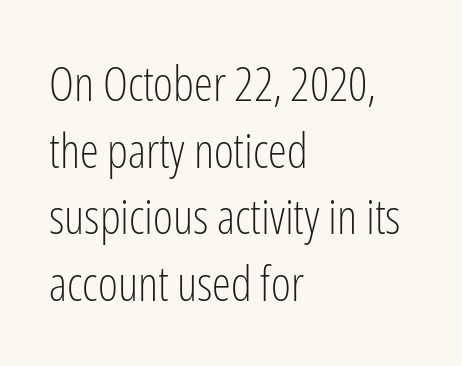
In terms of posture, this sample is upright. The letters advance in unequal steps, a hallmark of proportional type. Are there feet on the stems? There aren't — it's a sans. Regular leading.
